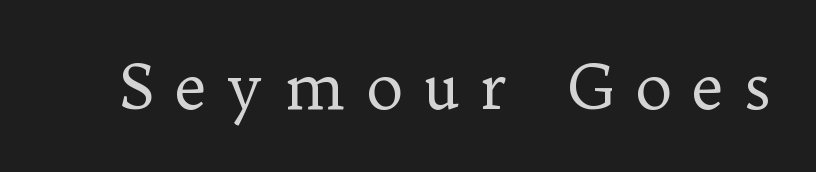
{"serif": "yes", "italic": "no", "bold": "no", "weight": "regular", "width": "normal", "stroke_contrast": "low", "x_height": "medium", "monospaced": "no", "underline": "no", "letter_spacing": "wide", "letter_spacing_em": 0.32, "glyph_px": 63}
